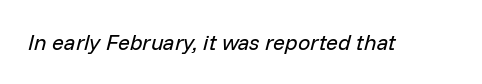
The image shows 22 px text type, italic (leaning right); set normal letter spacing, not underlined.
